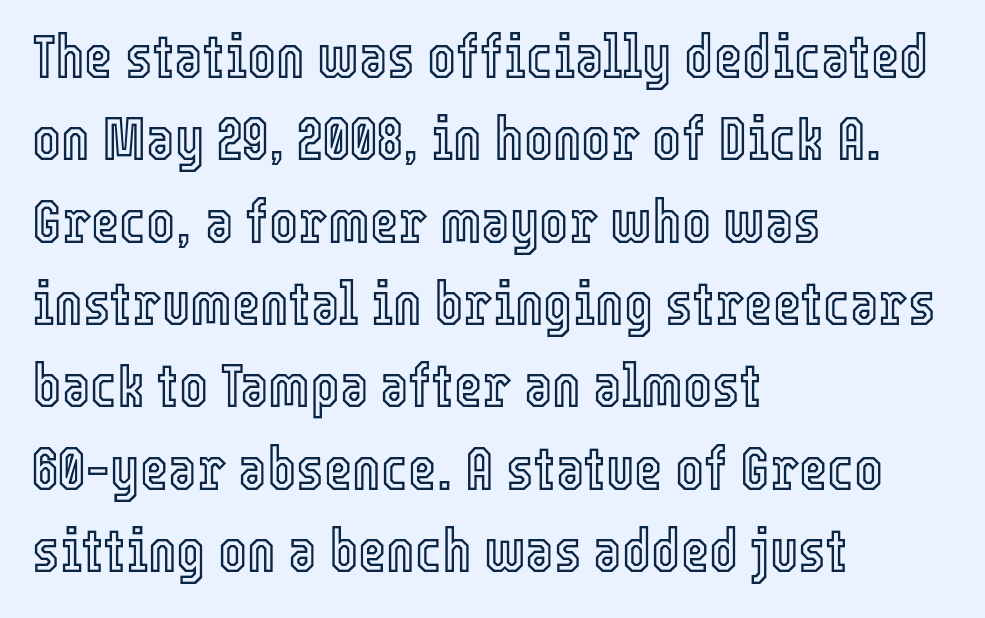
A typesetter would mark this as roman, not italic. Think of a printed novel: that variable character pitch is what you see here. Decoration check: the copy has no underline. Default kerning and tracking; the words read as compact shapes. Layout note: lines flush left.
